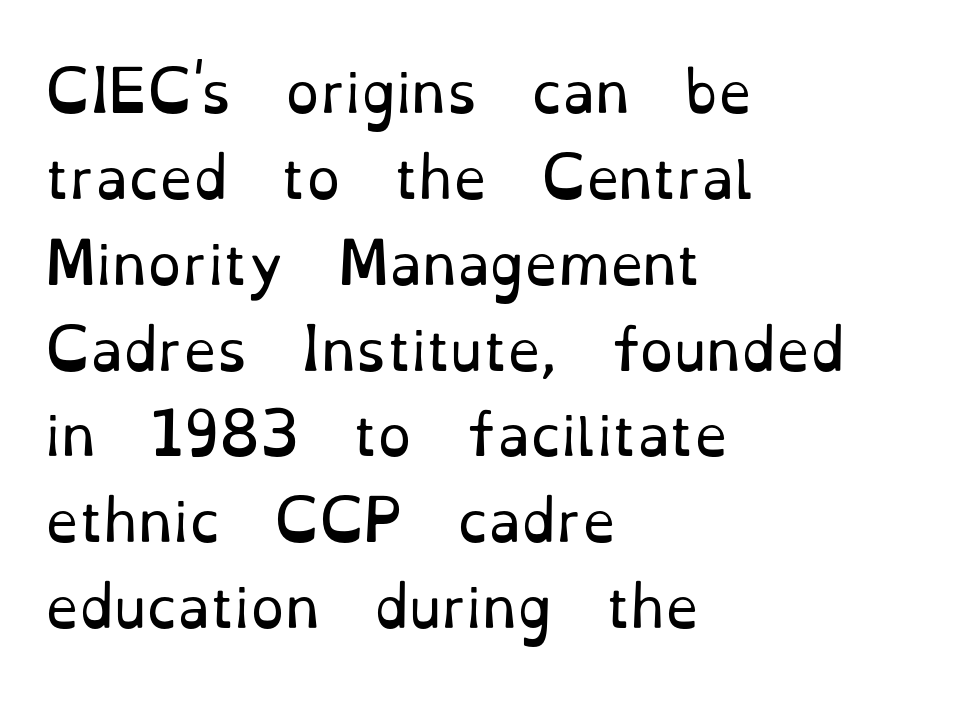
The image shows 54 px regular-weight type, upright; set left-aligned, normal line spacing (1.59x), normal letter spacing, not underlined; low stroke contrast and a small x-height.
